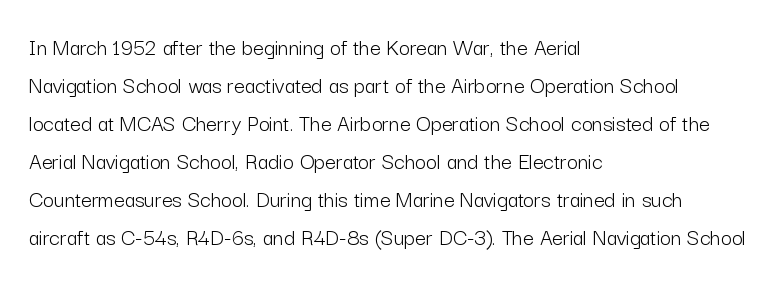
The image shows 24 px text type, upright; set left-aligned, normal line spacing (1.58x), normal letter spacing, not underlined.
